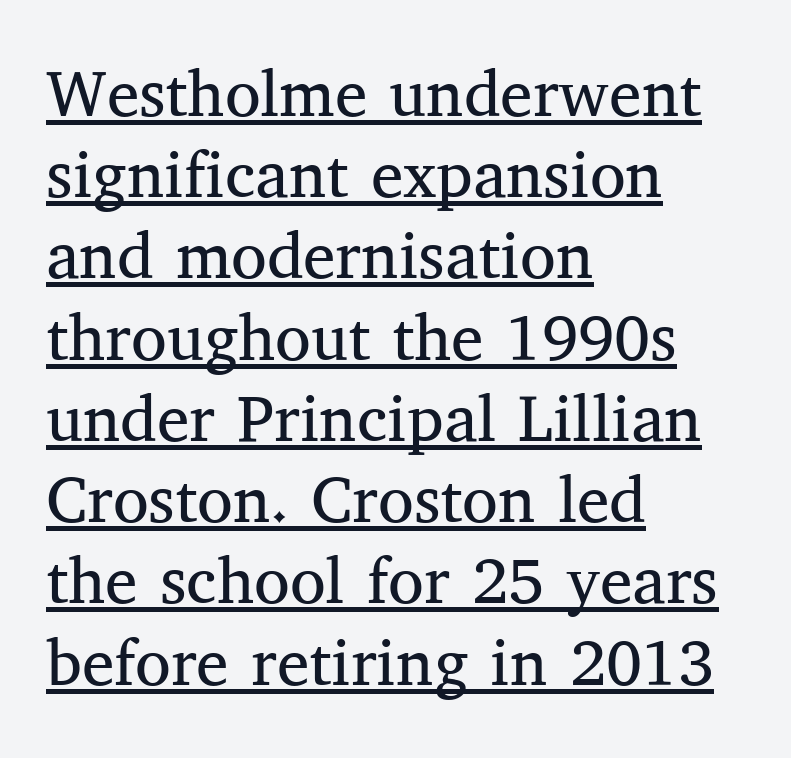
Q: Is the text bold? A: No.
Q: Is the text italic (slanted)? A: No, it is upright.
Q: Is the typeface a serif or a sans-serif typeface? A: Serif.
Q: Is the text underlined? A: Yes.
Q: How is the paragraph aligned? A: Left-aligned.
Q: Is the spacing between letters normal or unusually wide? A: Normal.
Q: Is the spacing between lines tight, normal or loose? A: Normal.
Q: Width (condensed, normal, or wide)? A: Normal.
Q: Stroke contrast? A: Medium.
Q: x-height? A: Medium.
Q: Monospaced? A: No.
